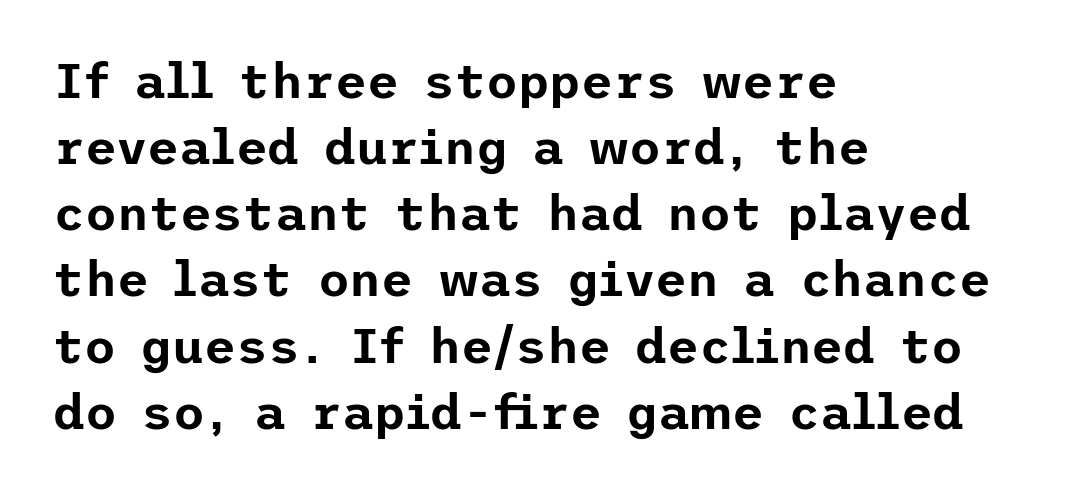
The image shows 49 px sans-serif type, upright; set left-aligned, normal line spacing (1.35x), normal letter spacing, not underlined; low stroke contrast and a medium x-height.
